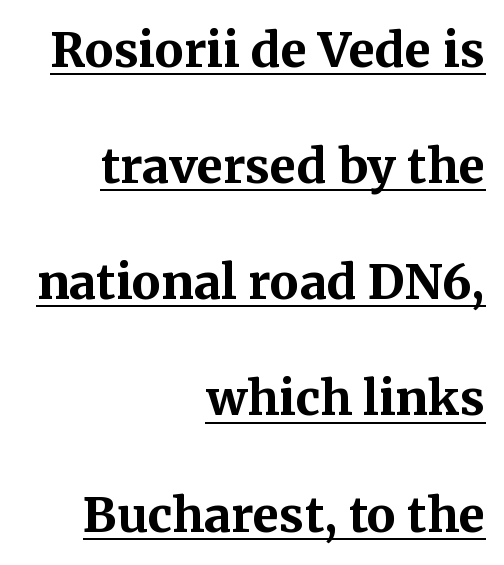
{"serif": "yes", "italic": "no", "bold": "yes", "weight": "bold", "width": "normal", "stroke_contrast": "medium", "x_height": "medium", "monospaced": "no", "underline": "yes", "align": "right", "line_spacing": "loose", "line_spacing_ratio": 2.42, "letter_spacing": "normal", "letter_spacing_em": 0.0, "glyph_px": 48}
